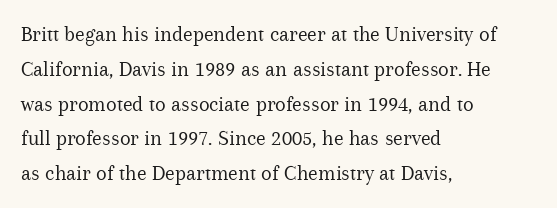
{"italic": "no", "bold": "no", "underline": "no", "align": "left", "line_spacing": "normal", "line_spacing_ratio": 1.58, "letter_spacing": "normal", "letter_spacing_em": 0.0, "glyph_px": 22}
